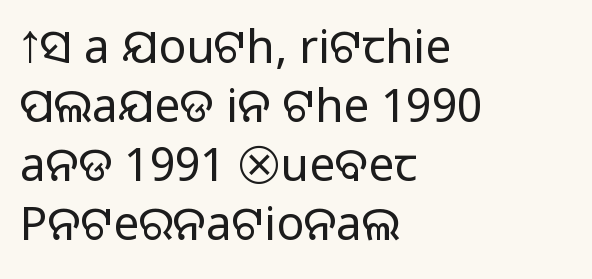
Q: Is the text bold? A: No.
Q: Is the text italic (slanted)? A: No, it is upright.
Q: Is the typeface a serif or a sans-serif typeface? A: Sans-serif.
Q: Is the text underlined? A: No.
Q: How is the paragraph aligned? A: Left-aligned.
Q: Is the spacing between letters normal or unusually wide? A: Normal.
Q: Is the spacing between lines tight, normal or loose? A: Normal.
Q: Width (condensed, normal, or wide)? A: Normal.
Q: Stroke contrast? A: Low.
Q: x-height? A: Large.
Q: Monospaced? A: No.
